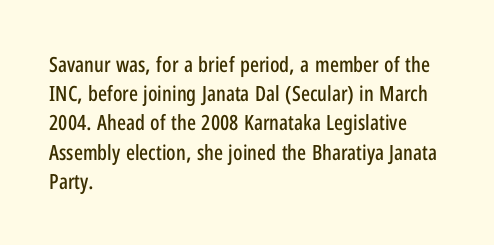
{"italic": "no", "underline": "no", "align": "left", "line_spacing": "normal", "line_spacing_ratio": 1.39, "letter_spacing": "normal", "letter_spacing_em": 0.0, "glyph_px": 21}
